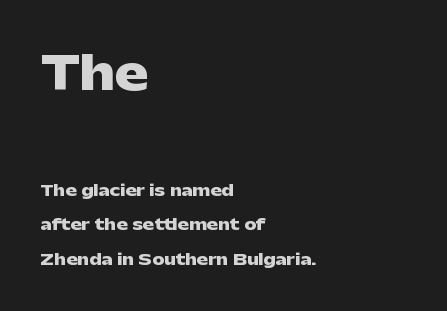
The characters display no serif detailing; their extremities are plain. Here the glyphs are tracked normally, forming tight word shapes. Students, this is bold: see how much ink each stroke carries. Proportional: the letters do not fall into vertical columns. In terms of leading, this rendering errs on the spacious side.
